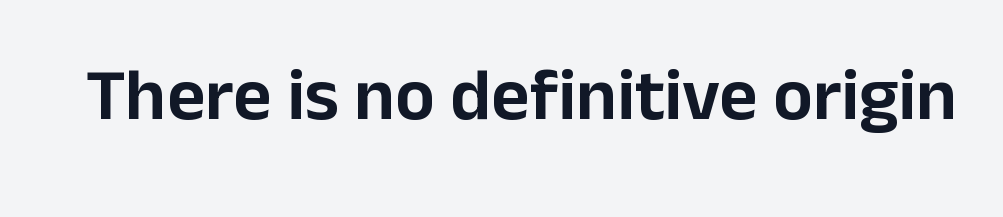
{"serif": "no", "italic": "no", "width": "normal", "stroke_contrast": "low", "x_height": "medium", "monospaced": "no", "underline": "no", "letter_spacing": "normal", "letter_spacing_em": 0.0, "glyph_px": 74}
